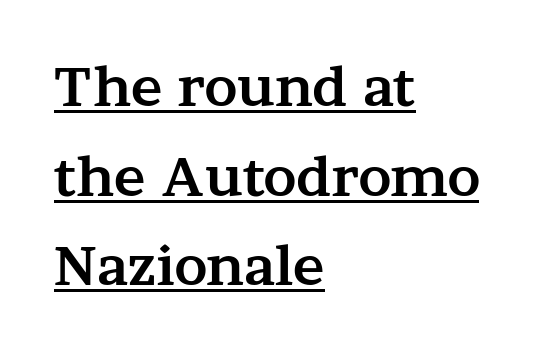
The image shows 53 px bold, wide serif type, upright; set left-aligned, normal line spacing (1.69x), normal letter spacing, underlined; medium stroke contrast and a medium x-height.
